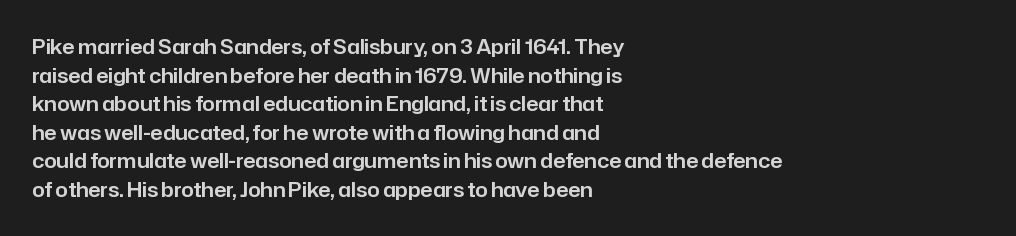
Q: Is the text italic (slanted)? A: No, it is upright.
Q: Is the text underlined? A: No.
Q: How is the paragraph aligned? A: Left-aligned.
Q: Is the spacing between letters normal or unusually wide? A: Normal.
Q: Is the spacing between lines tight, normal or loose? A: Normal.
